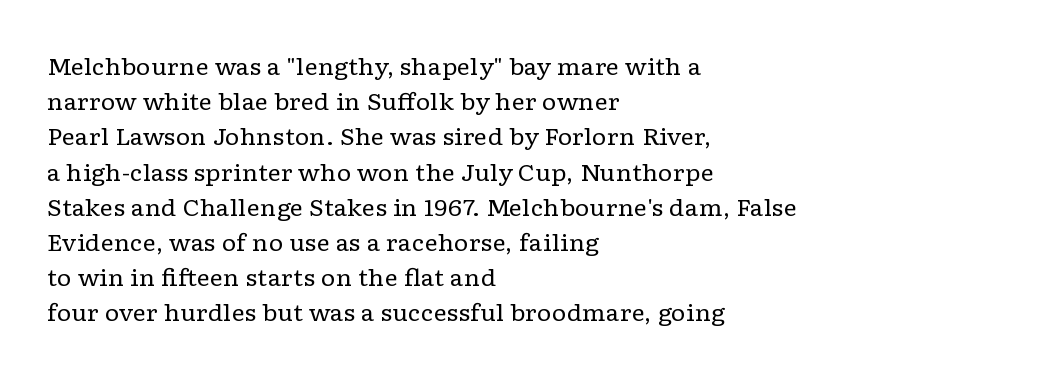
A typesetter would call this leading conventional body-copy spacing. Casual observation: everything's shoved over to the left. Counters stay open thanks to moderate or lighter strokes. The lettering stays uniformly vertical, giving the passage a roman look. No extra tracking has been applied to these lines. The gap between lines stays unmarked.
